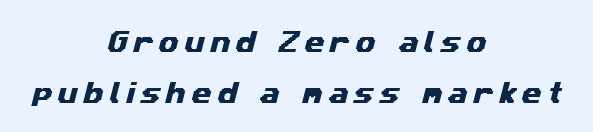
The image shows 23 px text type; set centered, loose line spacing (2.2x), unusually wide letter spacing (+0.24 em), not underlined.
